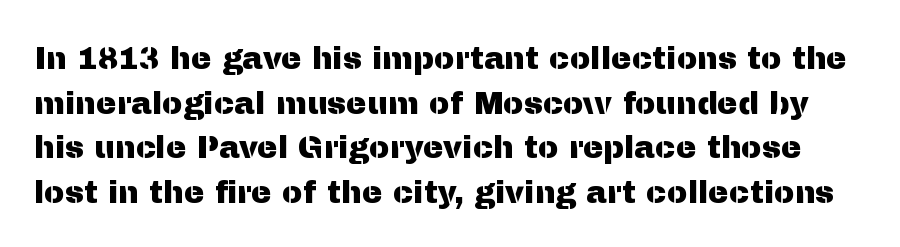
The image shows 31 px sans-serif type, upright; set normal line spacing (1.44x), normal letter spacing, not underlined; medium stroke contrast and a medium x-height.
